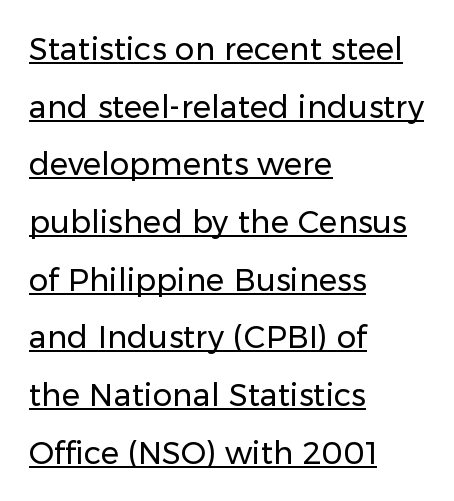
The image shows 31 px regular-weight sans-serif type, upright; set left-aligned, line spacing 1.86x, normal letter spacing, underlined; low stroke contrast and a medium x-height.
